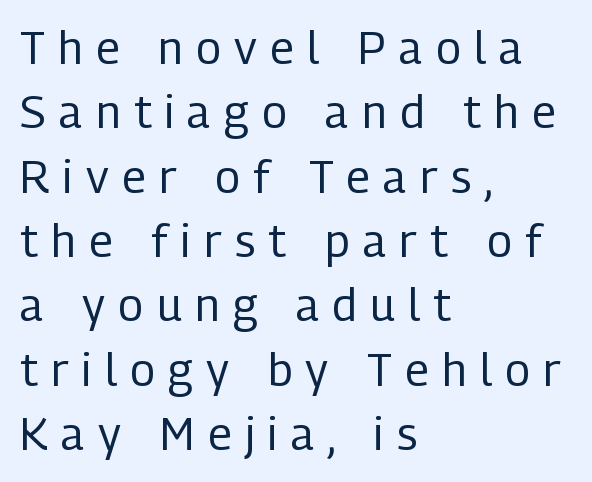
{"serif": "no", "italic": "no", "bold": "no", "weight": "regular", "width": "condensed", "stroke_contrast": "low", "x_height": "medium", "monospaced": "no", "underline": "no", "align": "left", "line_spacing": "normal", "line_spacing_ratio": 1.43, "letter_spacing": "wide", "letter_spacing_em": 0.3, "glyph_px": 45}
